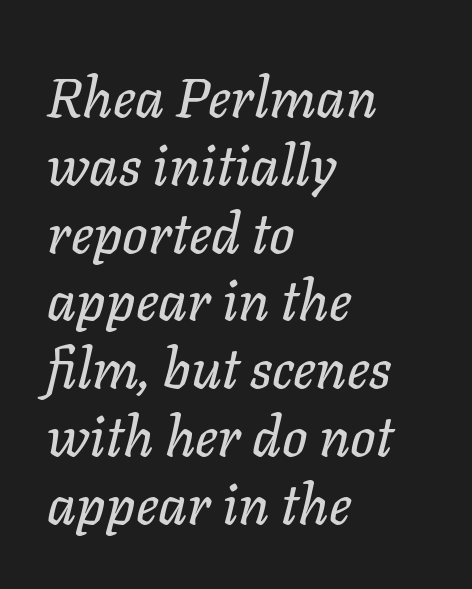
Q: Is the text italic (slanted)? A: Yes, it leans right by about 11 degrees.
Q: Is the text underlined? A: No.
Q: How is the paragraph aligned? A: Left-aligned.
Q: Is the spacing between letters normal or unusually wide? A: Normal.
Q: Width (condensed, normal, or wide)? A: Normal.
Q: Stroke contrast? A: Low.
Q: x-height? A: Medium.
Q: Monospaced? A: No.
